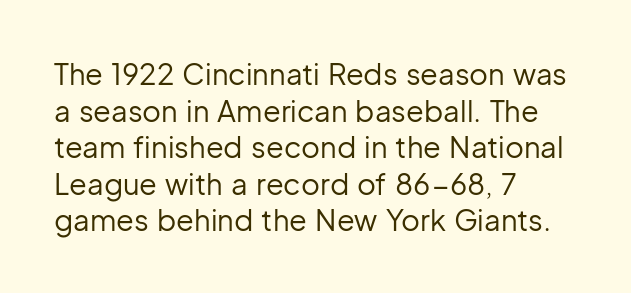
{"serif": "no", "italic": "no", "bold": "no", "weight": "regular", "width": "normal", "stroke_contrast": "low", "x_height": "medium", "monospaced": "no", "underline": "no", "align": "left", "line_spacing": "normal", "line_spacing_ratio": 1.26, "letter_spacing": "normal", "letter_spacing_em": 0.0, "glyph_px": 29}
